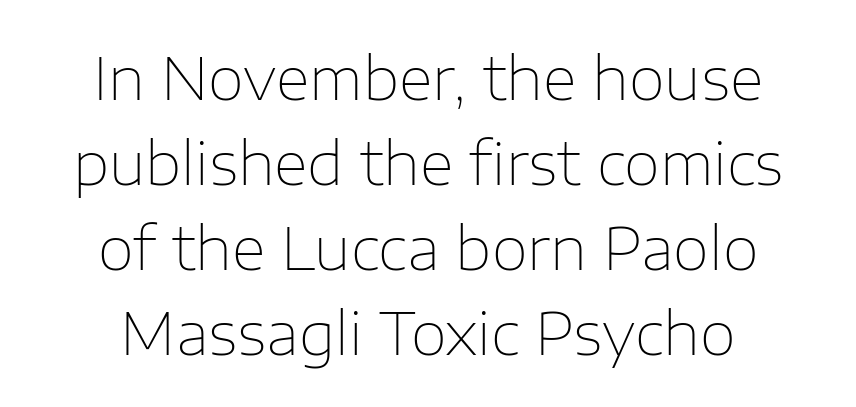
Q: Is the text bold? A: No.
Q: Is the text italic (slanted)? A: No, it is upright.
Q: Is the typeface a serif or a sans-serif typeface? A: Sans-serif.
Q: Is the text underlined? A: No.
Q: How is the paragraph aligned? A: Centered.
Q: Is the spacing between letters normal or unusually wide? A: Normal.
Q: Is the spacing between lines tight, normal or loose? A: Normal.
Q: Width (condensed, normal, or wide)? A: Normal.
Q: Stroke contrast? A: Low.
Q: x-height? A: Medium.
Q: Monospaced? A: No.
